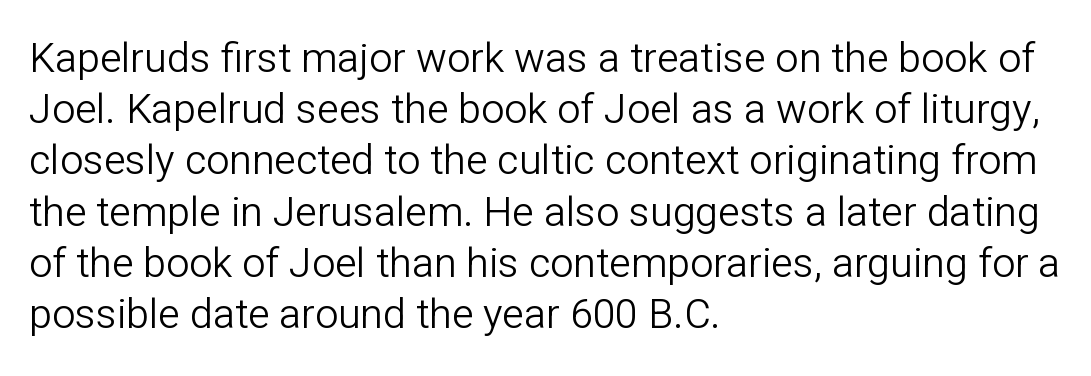
The image shows 41 px light sans-serif type, upright; set left-aligned, normal line spacing (1.25x), normal letter spacing, not underlined; low stroke contrast and a medium x-height.
